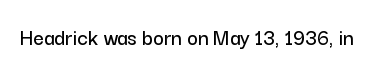
Each word holds together tightly as a unit, with standard inter-letter gaps. Posture: upright roman. The specimen omits any rule beneath the text block's lines.
